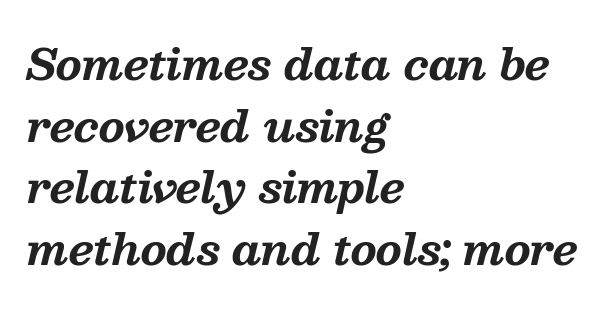
The image shows 42 px bold serif type, italic (leaning right); set left-aligned, normal line spacing (1.47x), normal letter spacing, not underlined; medium stroke contrast and a medium x-height.
